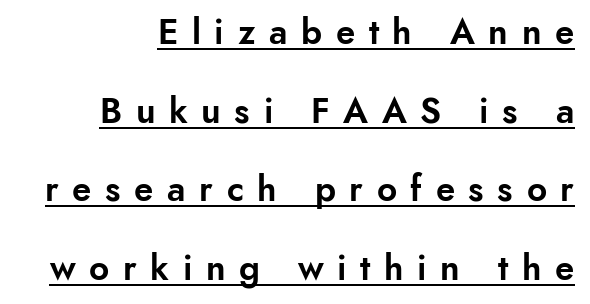
The image shows 35 px sans-serif type, upright; set right-aligned, loose line spacing (2.25x), unusually wide letter spacing (+0.39 em), underlined; low stroke contrast and a small x-height.
